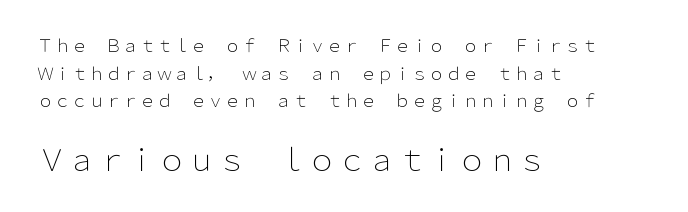
Q: Is the text bold? A: No.
Q: Is the text italic (slanted)? A: No, it is upright.
Q: Is the typeface a serif or a sans-serif typeface? A: Sans-serif.
Q: Is the text underlined? A: No.
Q: How is the paragraph aligned? A: Left-aligned.
Q: Is the spacing between letters normal or unusually wide? A: Normal.
Q: Is the spacing between lines tight, normal or loose? A: Normal.
Q: Which block of text is set in a larger size, the first (top) or the second (bottom)? A: The second (bottom) one.
Q: Width (condensed, normal, or wide)? A: Normal.
Q: Stroke contrast? A: Low.
Q: x-height? A: Medium.
Q: Monospaced? A: No.
